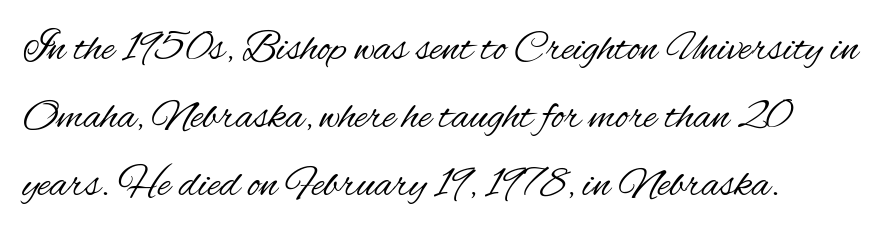
The image shows 43 px regular-weight, condensed sans-serif type; set left-aligned, normal line spacing (1.58x), normal letter spacing, not underlined; medium stroke contrast and a small x-height.
